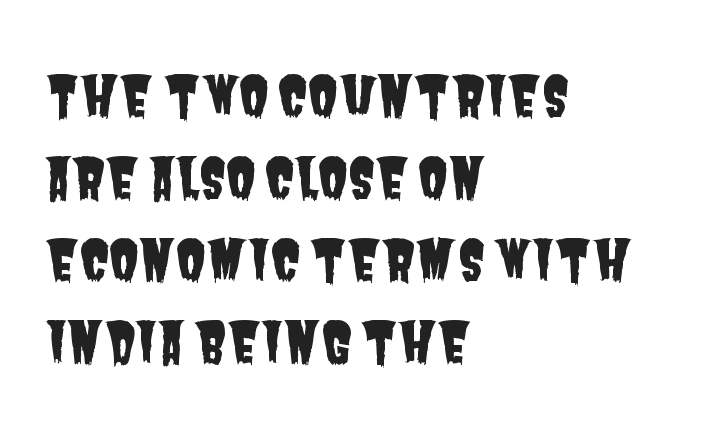
Q: Is the typeface a serif or a sans-serif typeface? A: Sans-serif.
Q: Is the text underlined? A: No.
Q: How is the paragraph aligned? A: Left-aligned.
Q: Is the spacing between letters normal or unusually wide? A: Normal.
Q: Is the spacing between lines tight, normal or loose? A: Normal.
Q: Width (condensed, normal, or wide)? A: Condensed.
Q: Stroke contrast? A: Low.
Q: x-height? A: Large.
Q: Monospaced? A: No.
